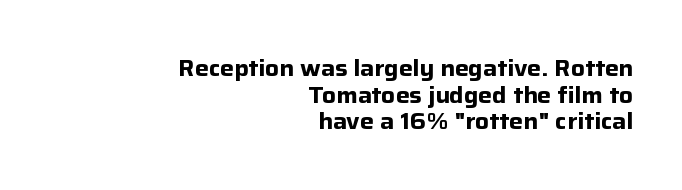
The image shows 23 px bold type, upright; set right-aligned, line spacing 1.16x, normal letter spacing, not underlined.
